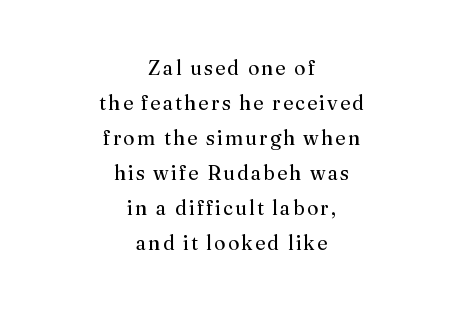
The image shows 20 px text type, upright; set centered, line spacing 1.75x, not underlined.
